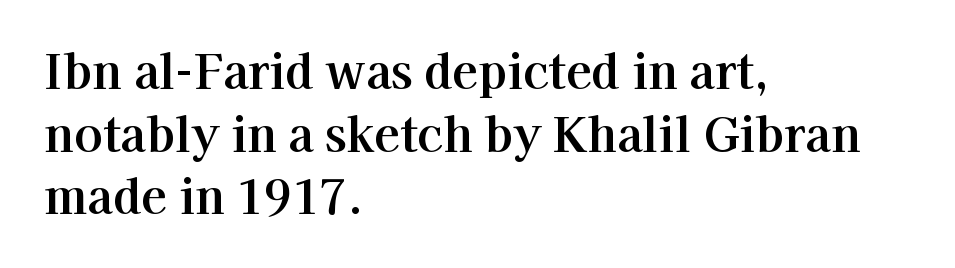
The image shows 47 px serif type, upright; set left-aligned, normal line spacing (1.33x), normal letter spacing, not underlined; high stroke contrast and a medium x-height.
